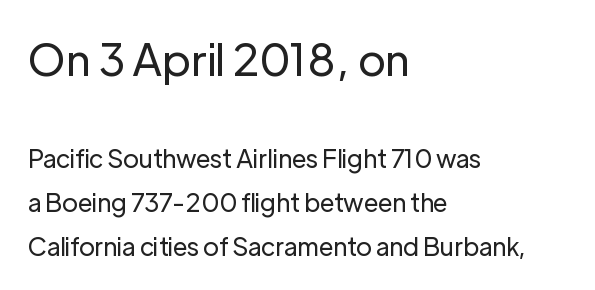
Q: Is the text bold? A: No.
Q: Is the text italic (slanted)? A: No, it is upright.
Q: Is the typeface a serif or a sans-serif typeface? A: Sans-serif.
Q: Is the text underlined? A: No.
Q: How is the paragraph aligned? A: Left-aligned.
Q: Is the spacing between letters normal or unusually wide? A: Normal.
Q: Which block of text is set in a larger size, the first (top) or the second (bottom)? A: The first (top) one.
Q: Width (condensed, normal, or wide)? A: Normal.
Q: Stroke contrast? A: Low.
Q: x-height? A: Medium.
Q: Monospaced? A: No.
